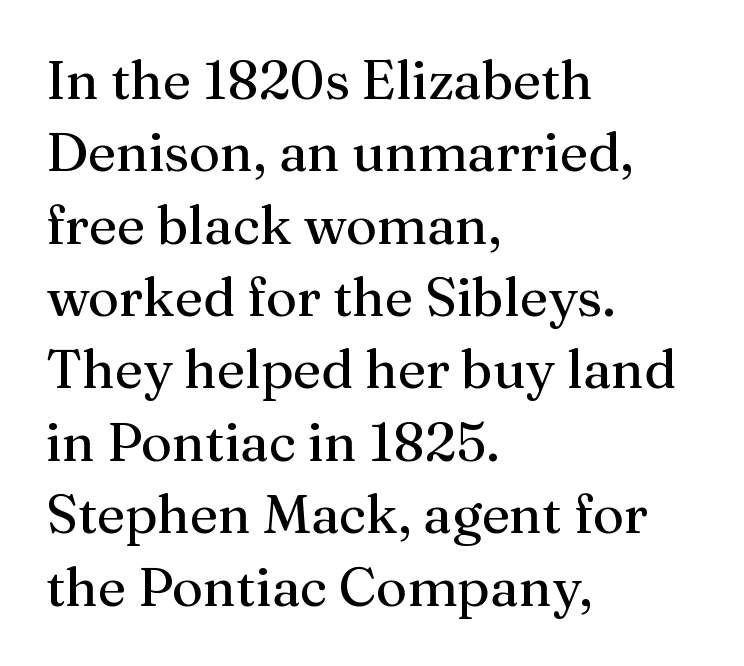
The image shows 54 px regular-weight serif type, upright; set left-aligned, normal line spacing (1.34x), normal letter spacing, not underlined; medium stroke contrast and a medium x-height.
